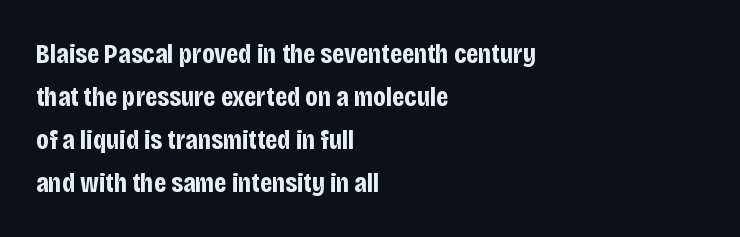
Q: Is the text bold? A: Yes.
Q: Is the text italic (slanted)? A: No, it is upright.
Q: Is the typeface a serif or a sans-serif typeface? A: Sans-serif.
Q: Is the text underlined? A: No.
Q: How is the paragraph aligned? A: Left-aligned.
Q: Is the spacing between letters normal or unusually wide? A: Normal.
Q: Is the spacing between lines tight, normal or loose? A: Normal.
Q: Width (condensed, normal, or wide)? A: Condensed.
Q: Stroke contrast? A: Low.
Q: x-height? A: Large.
Q: Monospaced? A: No.
